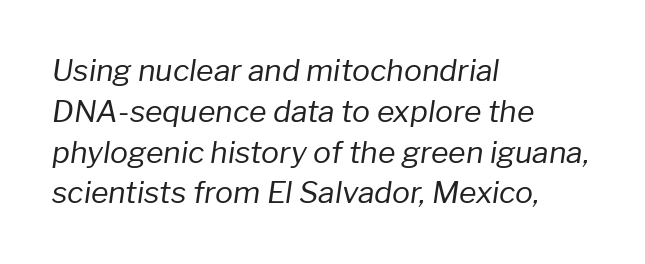
Q: Is the text bold? A: No.
Q: Is the text italic (slanted)? A: Yes, it leans right by about 8 degrees.
Q: Is the text underlined? A: No.
Q: How is the paragraph aligned? A: Left-aligned.
Q: Is the spacing between letters normal or unusually wide? A: Normal.
Q: Is the spacing between lines tight, normal or loose? A: Normal.
Q: Width (condensed, normal, or wide)? A: Normal.
Q: Stroke contrast? A: Low.
Q: x-height? A: Medium.
Q: Monospaced? A: No.
